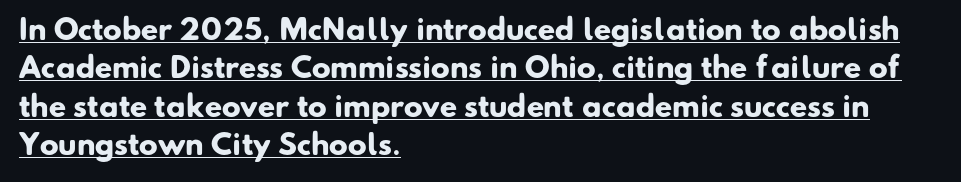
The image shows 28 px heavy sans-serif type; set left-aligned, normal line spacing (1.37x), normal letter spacing, underlined; low stroke contrast and a small x-height.
